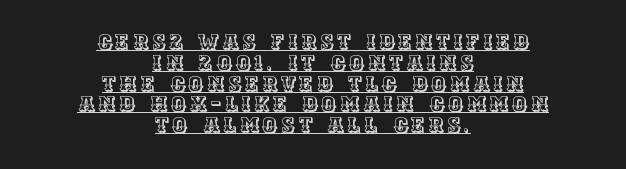
The image shows 21 px text type, upright; set centered, tight line spacing (0.99x), underlined.
